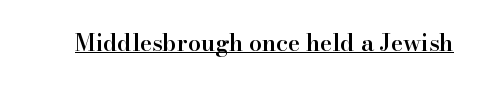
{"italic": "no", "bold": "semi", "underline": "yes", "letter_spacing": "normal", "letter_spacing_em": 0.0, "glyph_px": 23}
